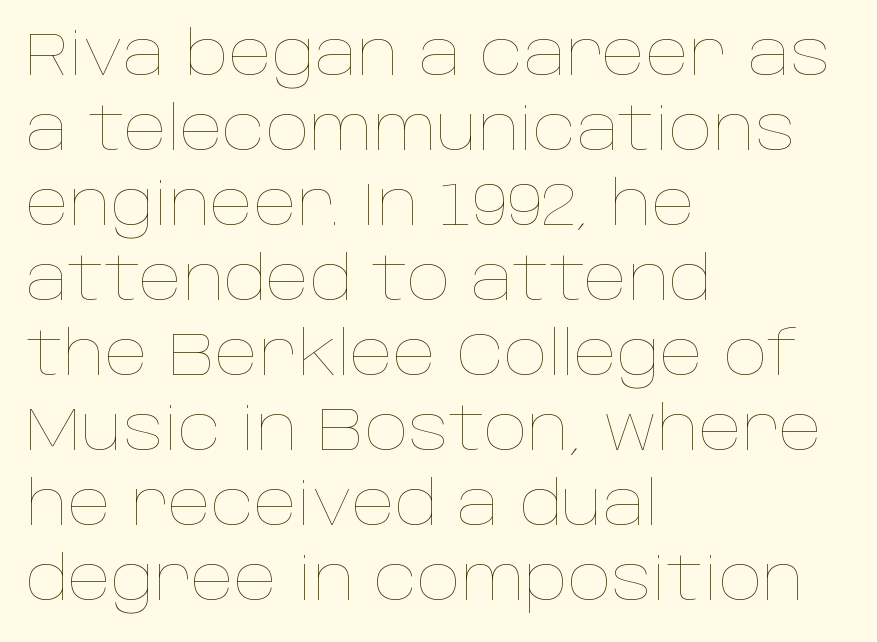
Varying glyph widths throughout — classic text-font behaviour. Clear beneath every line of the passage. Weight: not bold — regular or lighter. Teacher's note: observe the even left margin — that is flush-left alignment. The typography opts for an upright posture over an oblique one.
